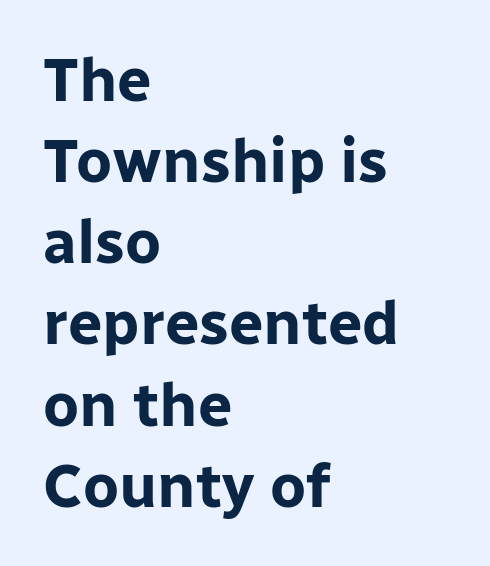
The image shows 61 px bold sans-serif type, upright; set left-aligned, normal line spacing (1.33x), normal letter spacing, not underlined; low stroke contrast and a medium x-height.
